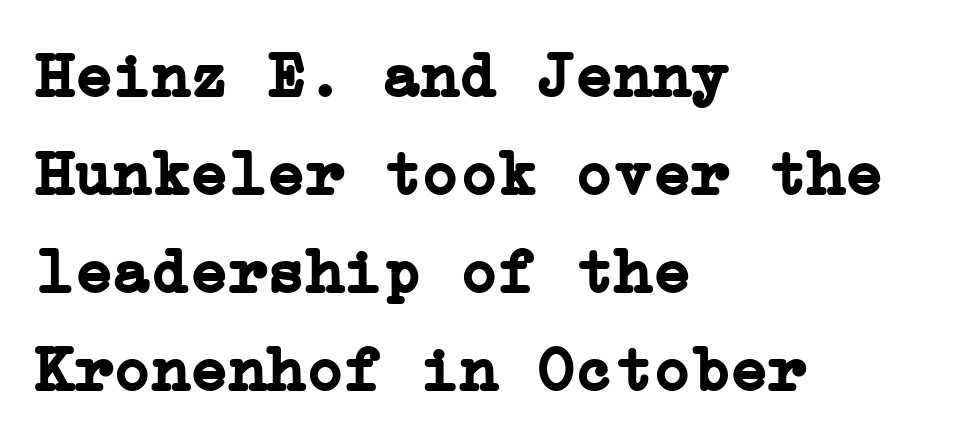
A serif font was chosen for this passage. Unlike italic type, these characters show no tilt at all. The horizontal fit of the characters is conventional and even. Its strokes are broad and dark, the hallmark of bold type.
